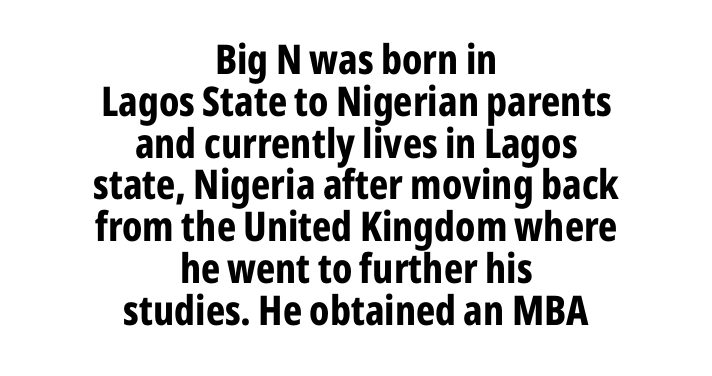
The characters look thick and weighty, a clear bold. The designer went with a sans here, leaving each stem footless. Nope, not italic — everything's standing straight. Think of a printed novel: that variable character pitch is what you see here. The rag falls on both sides of this text block equally. The zone under the glyphs is completely vacant.
